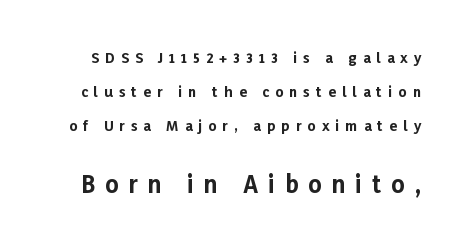
The image shows 23 px bold type, upright; set loose line spacing (2.42x), unusually wide letter spacing (+0.44 em), not underlined; the second (bottom) block is 1.64x larger.
